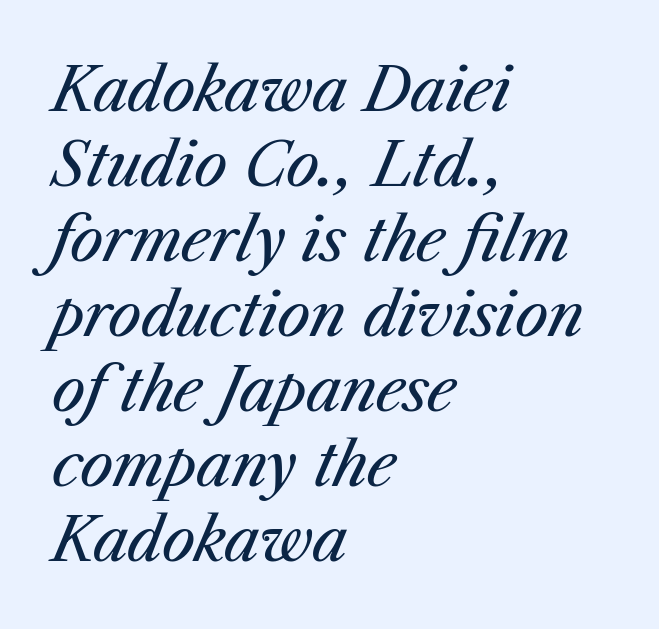
{"italic": "yes", "lean": "right", "slant_degrees": 23, "bold": "no", "weight": "regular", "width": "normal", "stroke_contrast": "medium", "x_height": "medium", "monospaced": "no", "underline": "no", "align": "left", "line_spacing": "normal", "line_spacing_ratio": 1.25, "letter_spacing": "normal", "letter_spacing_em": 0.0, "glyph_px": 60}
